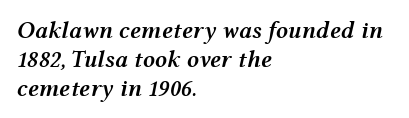
{"italic": "yes", "lean": "right", "slant_degrees": 12, "bold": "semi", "underline": "no", "align": "left", "line_spacing_ratio": 1.2, "letter_spacing": "normal", "letter_spacing_em": 0.0, "glyph_px": 24}
